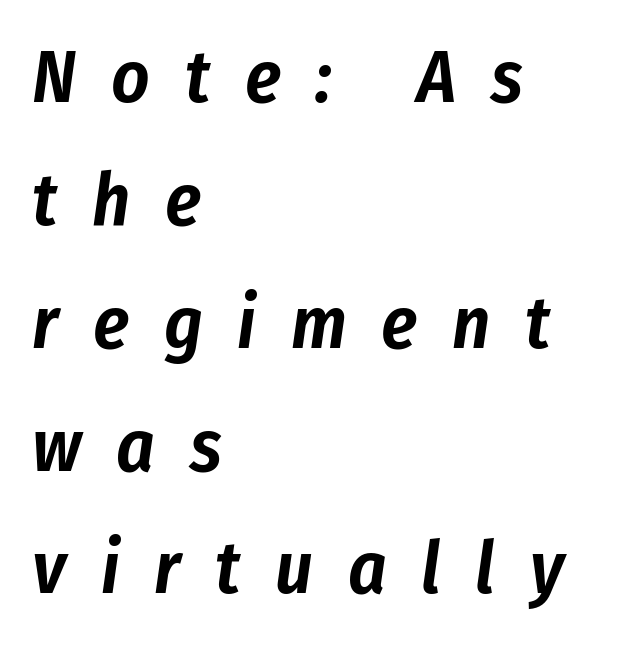
Q: Is the text italic (slanted)? A: Yes, it leans right by about 8 degrees.
Q: Is the text underlined? A: No.
Q: How is the paragraph aligned? A: Left-aligned.
Q: Is the spacing between letters normal or unusually wide? A: Unusually wide.
Q: Is the spacing between lines tight, normal or loose? A: Normal.
Q: Width (condensed, normal, or wide)? A: Condensed.
Q: Stroke contrast? A: Low.
Q: x-height? A: Medium.
Q: Monospaced? A: No.
